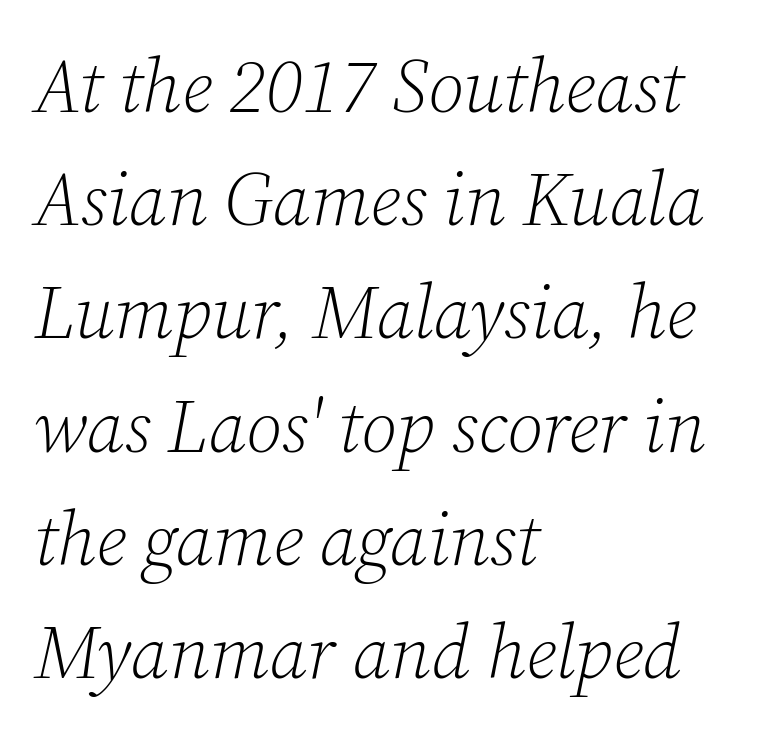
Is this a fixed-width face? No — the glyphs have proportional, varying widths. Decoration check: the copy has no underline. The compositor pushed each line to the left boundary. The designer left line spacing at the default.
